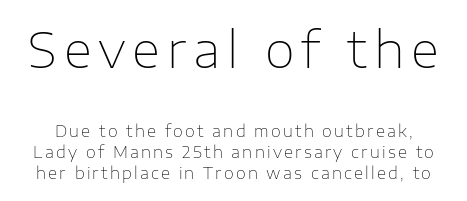
{"serif": "no", "italic": "no", "bold": "no", "weight": "thin", "width": "normal", "stroke_contrast": "low", "x_height": "medium", "monospaced": "no", "underline": "no", "line_spacing": "normal", "line_spacing_ratio": 1.31, "larger_block": "first", "size_ratio": 3.06, "glyph_px": 49}
